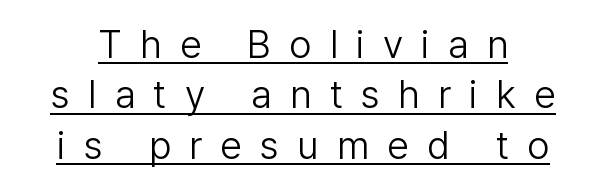
The image shows 39 px light sans-serif type, upright; set normal line spacing (1.29x), unusually wide letter spacing (+0.47 em), underlined; low stroke contrast and a medium x-height.
